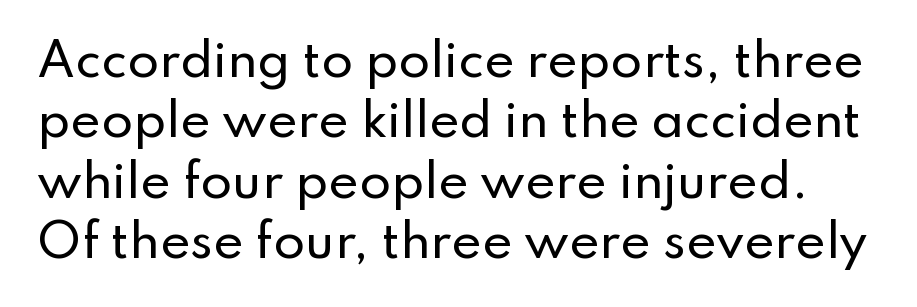
The image shows 46 px sans-serif type, upright; set normal line spacing (1.31x), normal letter spacing, not underlined; low stroke contrast and a small x-height.
